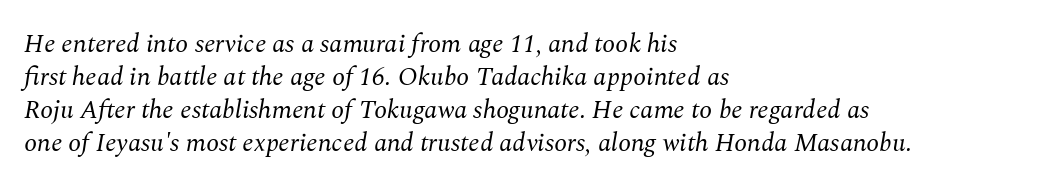
Line beginnings align vertically; line endings do not. Honestly, there is no underline to notice here at all. Caption: standard tracking, unaltered. The rendering uses a moderate line-height, typical for paragraphs.
